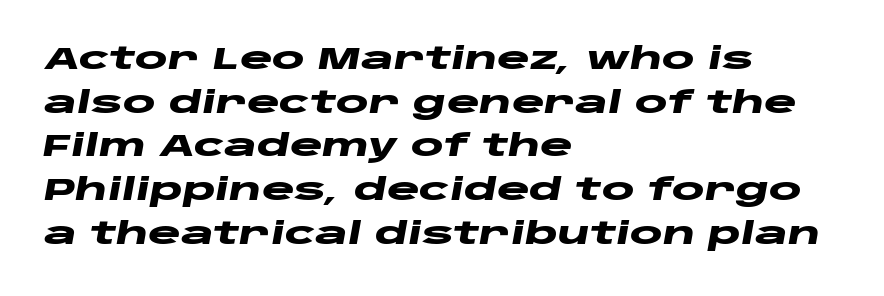
{"italic": "yes", "lean": "right", "slant_degrees": 10, "bold": "yes", "weight": "heavy", "width": "wide", "stroke_contrast": "low", "x_height": "large", "monospaced": "no", "underline": "no", "align": "left", "line_spacing": "normal", "line_spacing_ratio": 1.41, "letter_spacing": "normal", "letter_spacing_em": 0.0, "glyph_px": 31}
